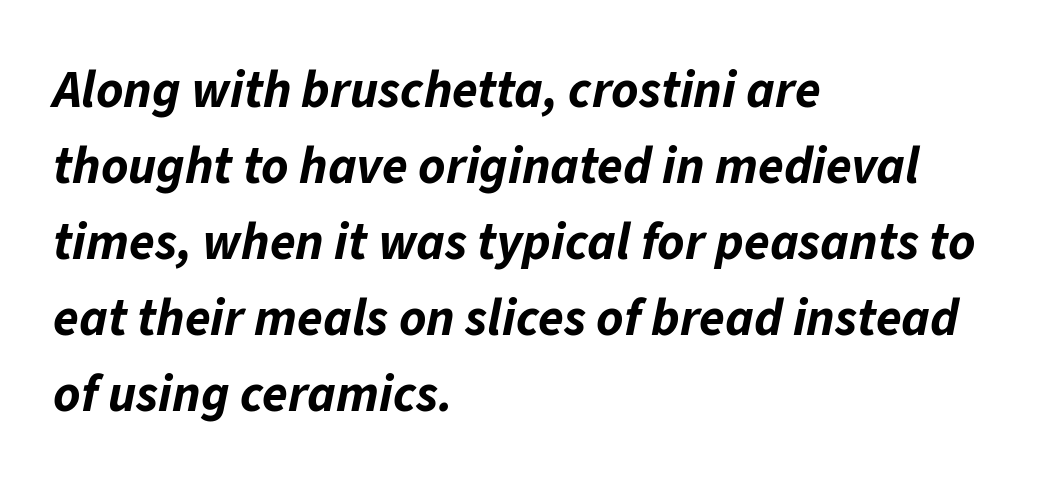
{"italic": "yes", "lean": "right", "slant_degrees": 11, "bold": "yes", "weight": "bold", "width": "normal", "stroke_contrast": "low", "x_height": "medium", "monospaced": "no", "underline": "no", "align": "left", "line_spacing": "normal", "line_spacing_ratio": 1.46, "letter_spacing": "normal", "letter_spacing_em": 0.0, "glyph_px": 52}
